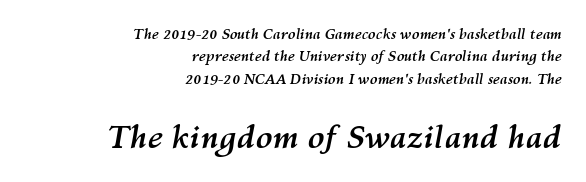
Q: Is the text bold? A: Yes.
Q: Is the text italic (slanted)? A: Yes, it leans right by about 10 degrees.
Q: Is the text underlined? A: No.
Q: How is the paragraph aligned? A: Right-aligned.
Q: Is the spacing between letters normal or unusually wide? A: Normal.
Q: Is the spacing between lines tight, normal or loose? A: Normal.
Q: Which block of text is set in a larger size, the first (top) or the second (bottom)? A: The second (bottom) one.
Q: Width (condensed, normal, or wide)? A: Normal.
Q: Stroke contrast? A: Medium.
Q: x-height? A: Medium.
Q: Monospaced? A: No.
